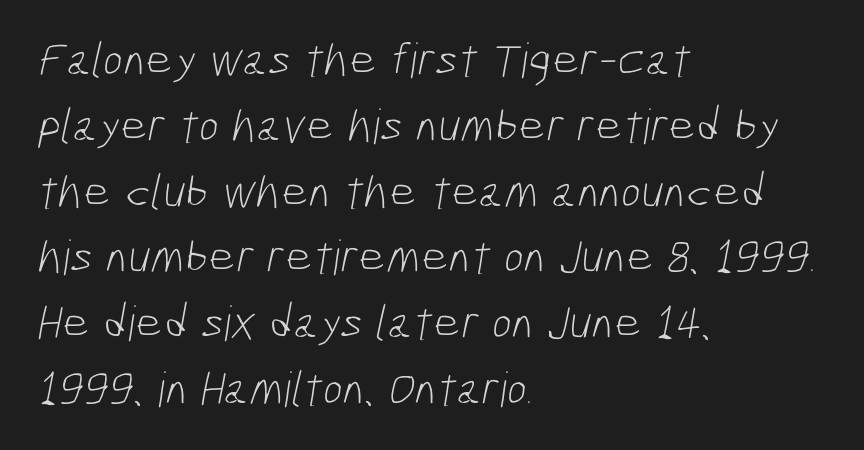
Q: Is the text bold? A: No.
Q: Is the typeface a serif or a sans-serif typeface? A: Sans-serif.
Q: Is the text underlined? A: No.
Q: How is the paragraph aligned? A: Left-aligned.
Q: Is the spacing between letters normal or unusually wide? A: Normal.
Q: Is the spacing between lines tight, normal or loose? A: Normal.
Q: Width (condensed, normal, or wide)? A: Condensed.
Q: Stroke contrast? A: Low.
Q: x-height? A: Medium.
Q: Monospaced? A: No.
